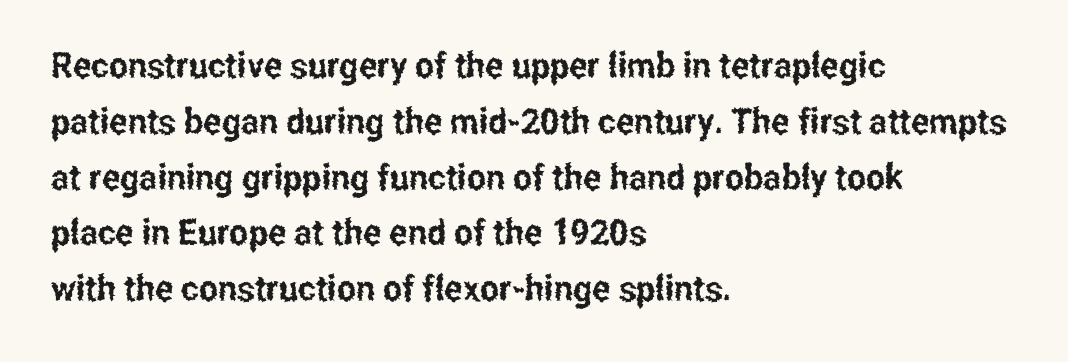
The image shows 36 px condensed sans-serif type, upright; set left-aligned, normal line spacing (1.55x), normal letter spacing, not underlined; low stroke contrast and a medium x-height.
